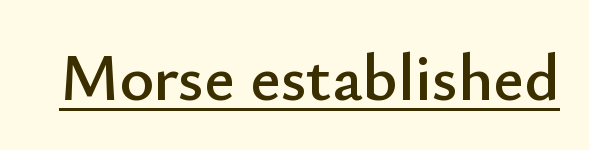
{"serif": "no", "italic": "no", "width": "normal", "stroke_contrast": "low", "x_height": "small", "monospaced": "no", "underline": "yes", "letter_spacing": "normal", "letter_spacing_em": 0.0, "glyph_px": 66}
